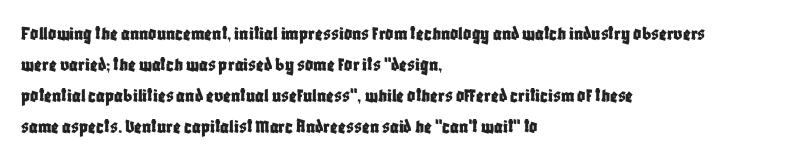
Layout note: lines flush left. Designer's note — italics off, roman on. The baseline area is clear. Reading down the column, the eye jumps a familiar distance to each next line. Default kerning and tracking; the words read as compact shapes.
